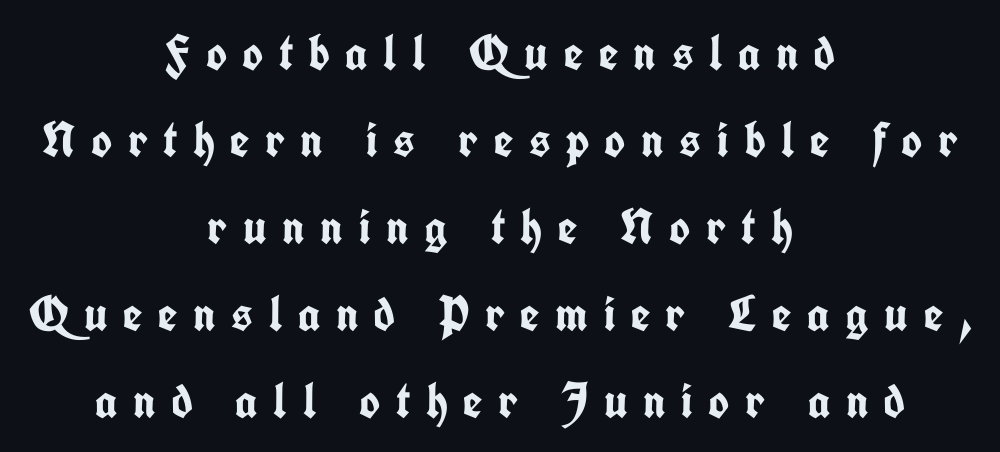
If you drew a line through each stem, it would be perfectly vertical. Does the type have serifs? No, each stem ends abruptly. Note the varied advance widths — an 'i' is clearly narrower than an 'm'. The lines in this sample share a center point and differ in where they start and stop.
